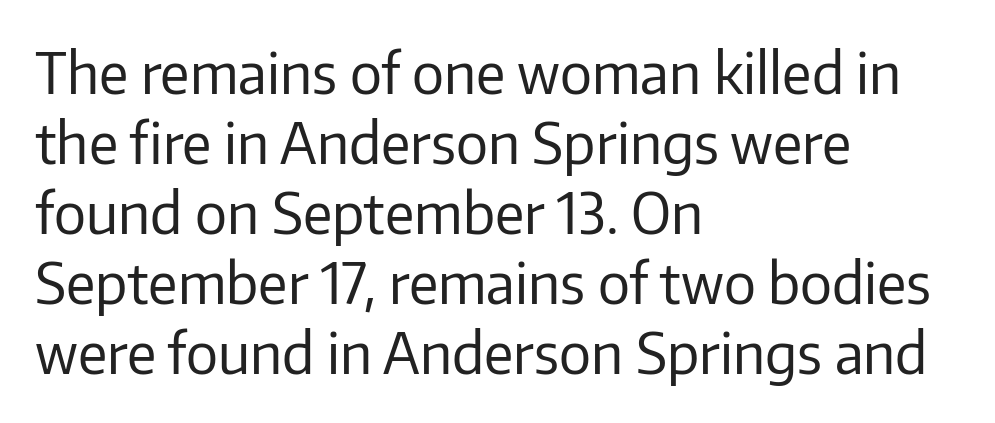
{"serif": "no", "italic": "no", "bold": "no", "weight": "regular", "width": "normal", "stroke_contrast": "low", "x_height": "medium", "monospaced": "no", "underline": "no", "align": "left", "line_spacing_ratio": 1.23, "letter_spacing": "normal", "letter_spacing_em": 0.0, "glyph_px": 57}
